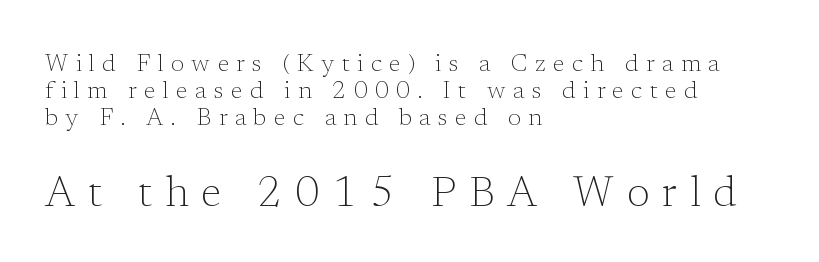
{"serif": "yes", "italic": "no", "bold": "no", "weight": "light", "width": "normal", "stroke_contrast": "low", "x_height": "medium", "monospaced": "no", "underline": "no", "align": "left", "line_spacing": "tight", "line_spacing_ratio": 1.13, "letter_spacing": "wide", "letter_spacing_em": 0.31, "larger_block": "second", "size_ratio": 1.75, "glyph_px": 42}
